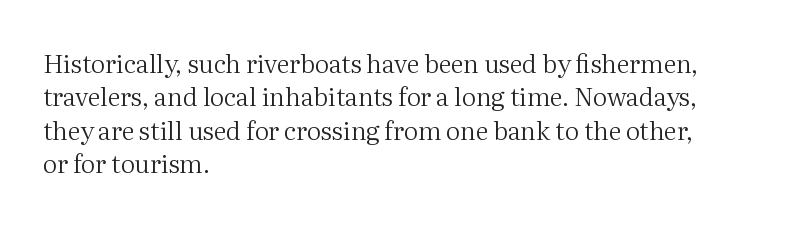
Notice how the stems are strictly vertical — no italics here. Clear beneath every line of the passage. Compared with typical paragraphs, the rows here are spaced about the same. The letters look calm and open, with moderate or lighter stems. Spacing between characters is what you'd get straight out of the box.
